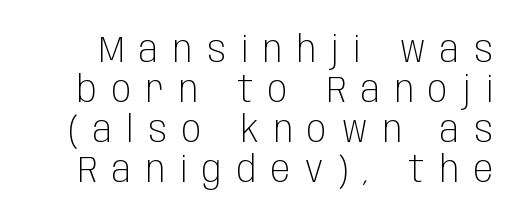
The image shows 36 px light, condensed sans-serif type, upright; set tight line spacing (1.11x), unusually wide letter spacing (+0.42 em), not underlined; low stroke contrast and a large x-height.
